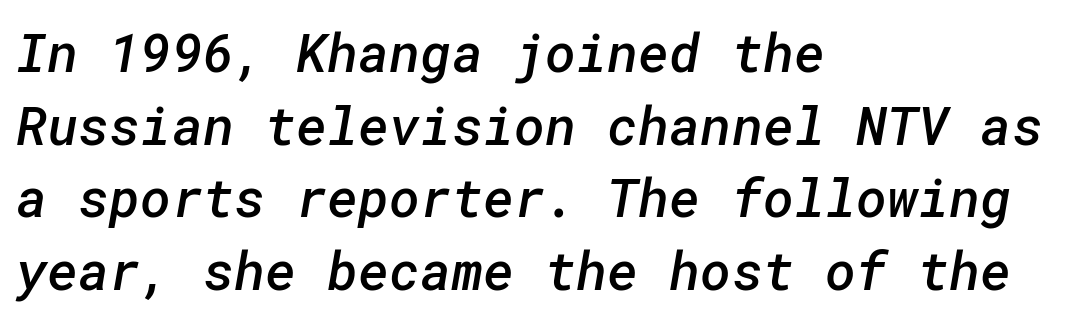
The image shows 53 px semibold sans-serif type; set left-aligned, normal line spacing (1.37x), normal letter spacing, not underlined; low stroke contrast and a medium x-height.
